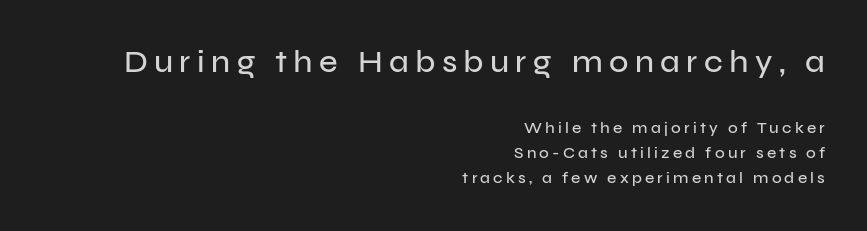
Q: Is the text italic (slanted)? A: No, it is upright.
Q: Is the typeface a serif or a sans-serif typeface? A: Sans-serif.
Q: Is the text underlined? A: No.
Q: How is the paragraph aligned? A: Right-aligned.
Q: Is the spacing between letters normal or unusually wide? A: Unusually wide.
Q: Is the spacing between lines tight, normal or loose? A: Normal.
Q: Which block of text is set in a larger size, the first (top) or the second (bottom)? A: The first (top) one.
Q: Width (condensed, normal, or wide)? A: Normal.
Q: Stroke contrast? A: Low.
Q: x-height? A: Medium.
Q: Monospaced? A: No.
